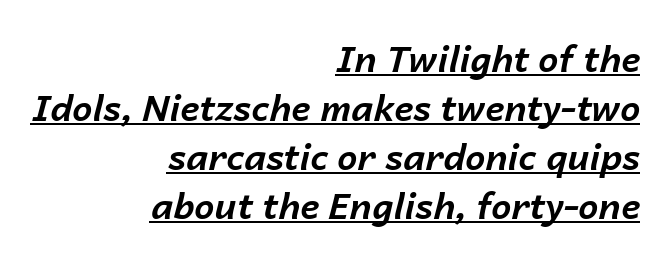
You'd pick this weight for a headline — it's a proper bold. Standard letterfit; no display-style spreading of the glyphs. Looks like someone drew a line under every word here. Regular leading. Do the characters align in a grid? No, the font is proportional. Which margin do the lines hug? The right one — the left edge is uneven.
